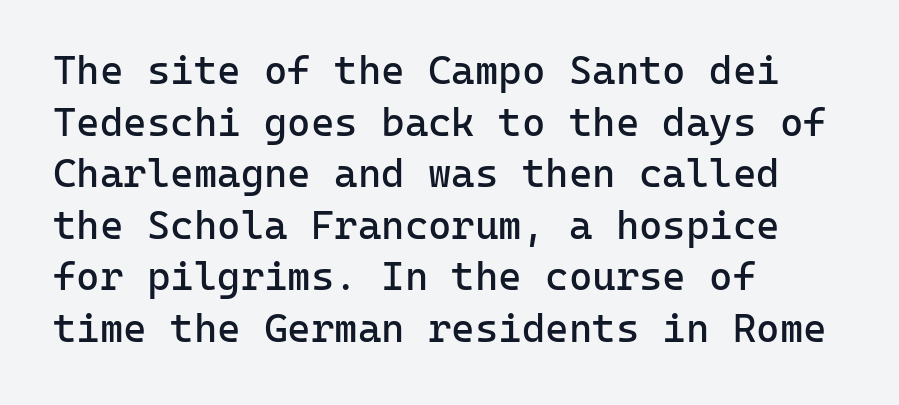
{"serif": "no", "italic": "no", "bold": "no", "weight": "regular", "width": "normal", "stroke_contrast": "low", "x_height": "medium", "monospaced": "yes", "underline": "no", "align": "left", "line_spacing": "normal", "line_spacing_ratio": 1.29, "letter_spacing": "normal", "letter_spacing_em": 0.0, "glyph_px": 40}
